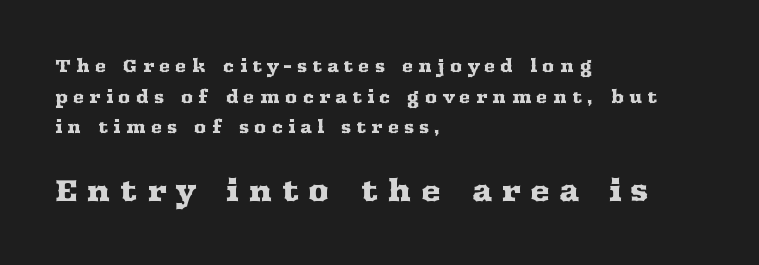
{"serif": "yes", "italic": "no", "width": "wide", "stroke_contrast": "medium", "x_height": "medium", "monospaced": "no", "underline": "no", "align": "left", "line_spacing_ratio": 1.8, "letter_spacing": "wide", "letter_spacing_em": 0.3, "larger_block": "second", "size_ratio": 1.76, "glyph_px": 30}
